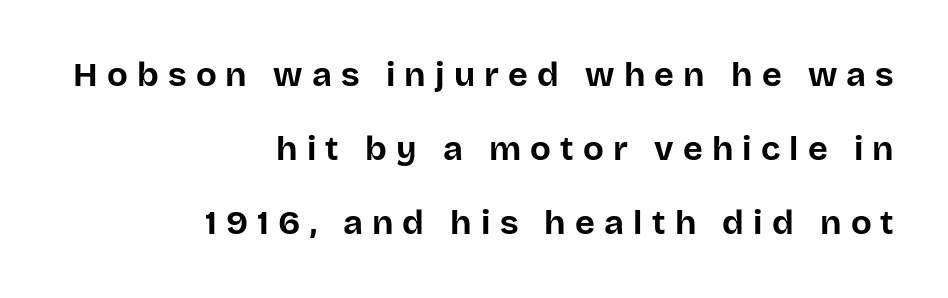
The rendering uses natural spacing where letterforms have individual widths. Tracking value appears strongly positive — letters spread wide. Casual observation: everything's shoved over to the right. If you measured baseline to baseline, you'd find a long distance.
